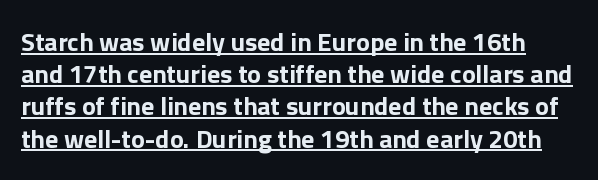
Letter spacing: default. Designer's note — italics off, roman on. Every letter is thick-stroked: bold, no question. The lettering is marked with a stroke running underneath it.
